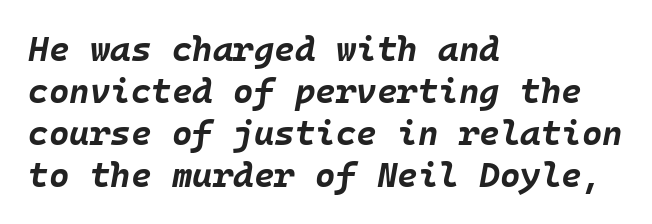
Q: Is the text bold? A: Yes.
Q: Is the text italic (slanted)? A: Yes, it leans right by about 10 degrees.
Q: Is the text underlined? A: No.
Q: How is the paragraph aligned? A: Left-aligned.
Q: Is the spacing between letters normal or unusually wide? A: Normal.
Q: Width (condensed, normal, or wide)? A: Normal.
Q: Stroke contrast? A: Low.
Q: x-height? A: Large.
